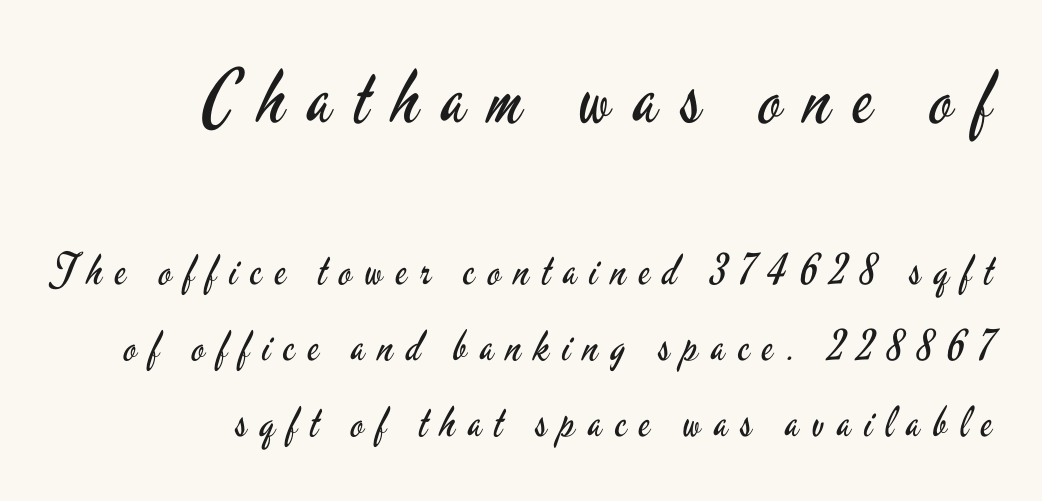
The image shows 74 px regular-weight, condensed sans-serif type; set right-aligned, line spacing 1.81x, unusually wide letter spacing (+0.31 em), not underlined; the first (top) block is 1.76x larger; low stroke contrast and a small x-height.
